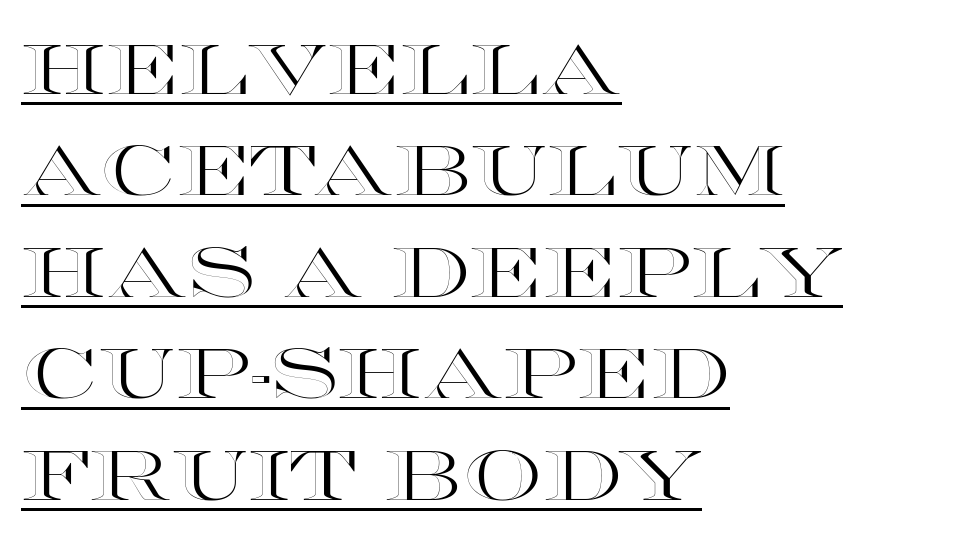
Letter spacing: default. In terms of leading, this rendering sits right in the middle. Style check: upright. Compared with a centered layout, this one pins lines to the left instead.
